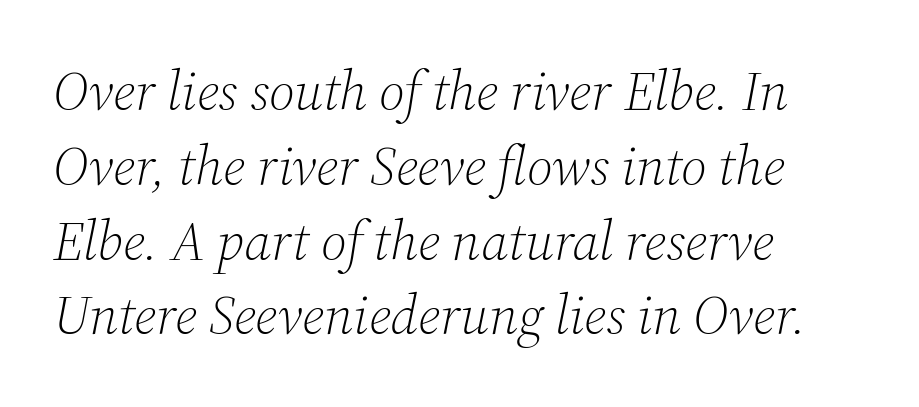
Q: Is the text bold? A: No.
Q: Is the text italic (slanted)? A: Yes, it leans right by about 12 degrees.
Q: Is the typeface a serif or a sans-serif typeface? A: Serif.
Q: Is the text underlined? A: No.
Q: How is the paragraph aligned? A: Left-aligned.
Q: Is the spacing between letters normal or unusually wide? A: Normal.
Q: Is the spacing between lines tight, normal or loose? A: Normal.
Q: Width (condensed, normal, or wide)? A: Normal.
Q: Stroke contrast? A: Medium.
Q: x-height? A: Medium.
Q: Monospaced? A: No.
